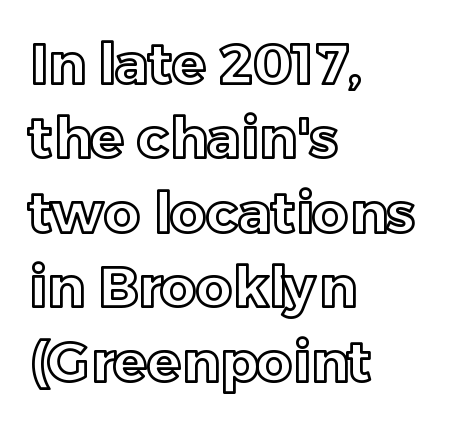
{"italic": "no", "width": "normal", "x_height": "medium", "monospaced": "no", "underline": "no", "align": "left", "line_spacing": "normal", "line_spacing_ratio": 1.33, "letter_spacing": "normal", "letter_spacing_em": 0.0, "glyph_px": 56}
